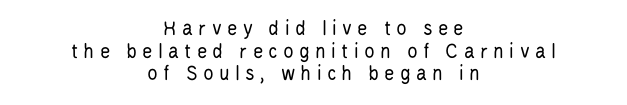
Q: Is the text bold? A: No.
Q: Is the text italic (slanted)? A: No, it is upright.
Q: Is the text underlined? A: No.
Q: How is the paragraph aligned? A: Centered.
Q: Is the spacing between letters normal or unusually wide? A: Unusually wide.
Q: Is the spacing between lines tight, normal or loose? A: Tight.
